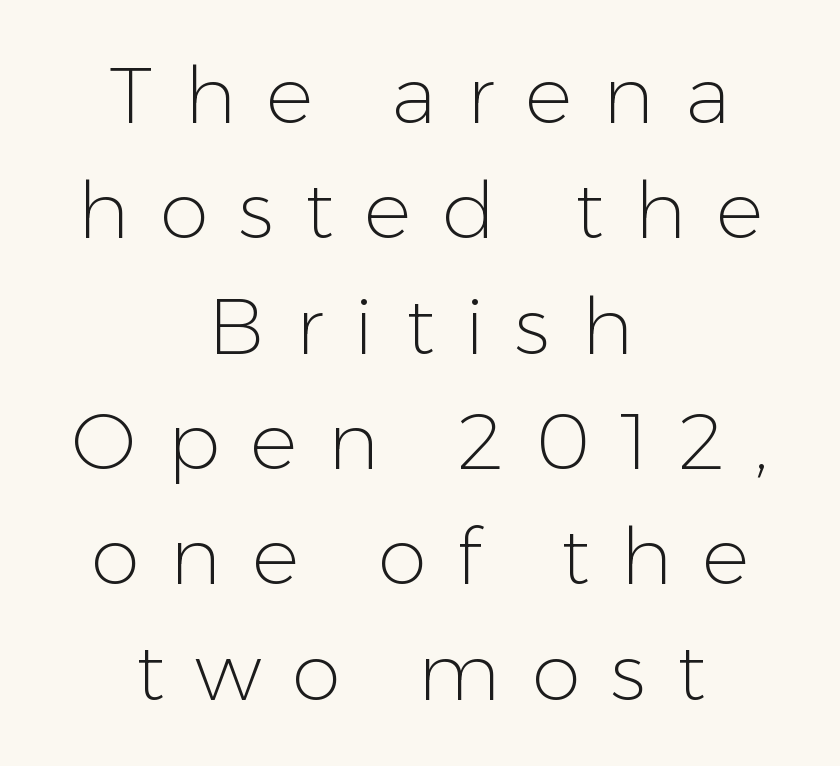
The image shows 79 px light sans-serif type, upright; set centered, normal line spacing (1.46x), unusually wide letter spacing (+0.39 em), not underlined; low stroke contrast and a medium x-height.
